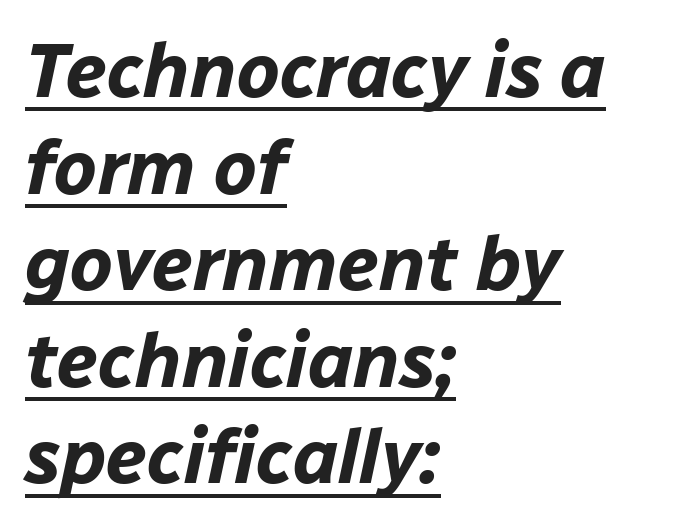
Is this a fixed-width face? No — the glyphs have proportional, varying widths. Rows of type keep a routine distance in the vertical direction. Here the glyphs are tracked normally, forming tight word shapes. Students, this is bold: see how much ink each stroke carries.
